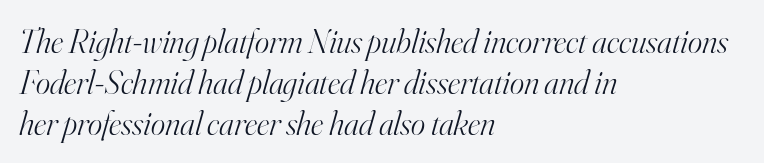
Caption: multi-line text, flush left, ragged right. This sample uses a serif face. The face used here is proportionally spaced, like ordinary book or web type. The foot of each line stays bare and open. Ink coverage per letter is moderate at most. This rendering leaves character spacing at its baseline value.
